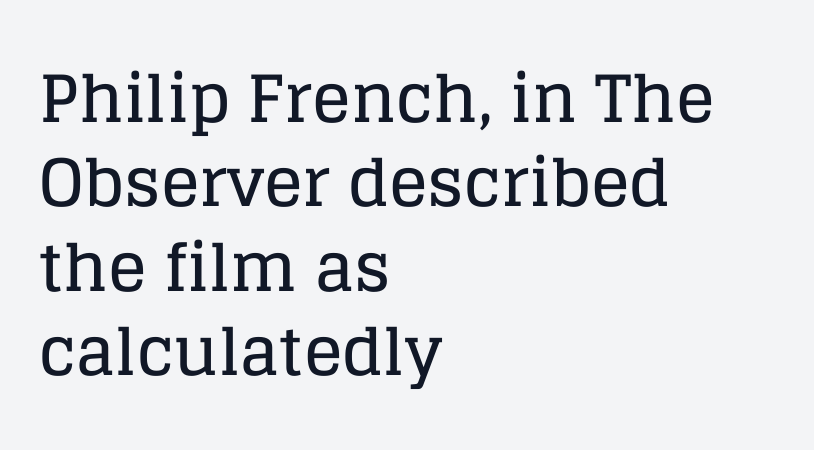
{"serif": "yes", "italic": "no", "width": "normal", "stroke_contrast": "low", "x_height": "large", "monospaced": "no", "underline": "no", "align": "left", "line_spacing": "normal", "line_spacing_ratio": 1.3, "letter_spacing": "normal", "letter_spacing_em": 0.0, "glyph_px": 65}
